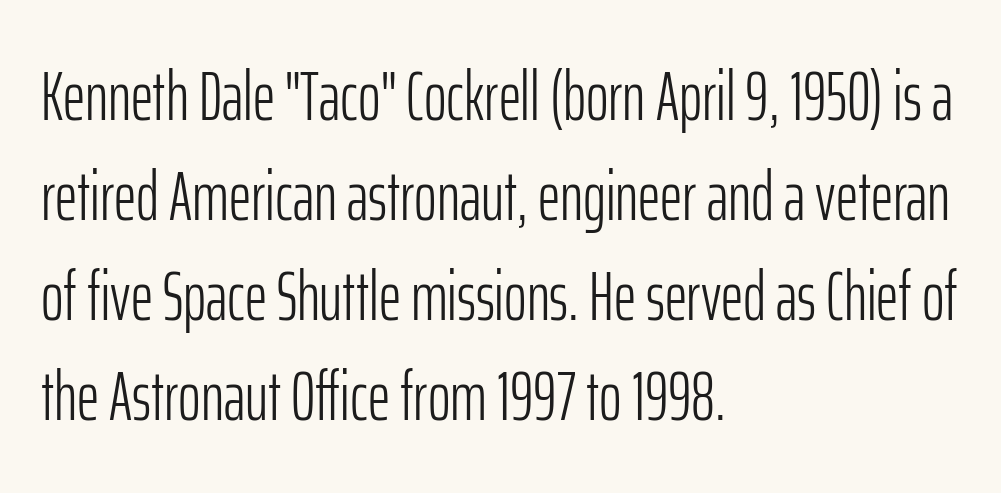
The image shows 69 px light, condensed sans-serif type, upright; set left-aligned, normal line spacing (1.45x), normal letter spacing, not underlined; low stroke contrast and a medium x-height.
